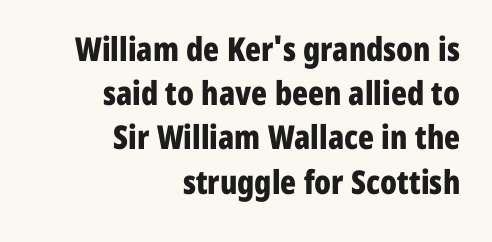
The image shows 33 px bold, condensed sans-serif type, upright; set right-aligned, normal line spacing (1.34x), normal letter spacing, not underlined; low stroke contrast and a medium x-height.
